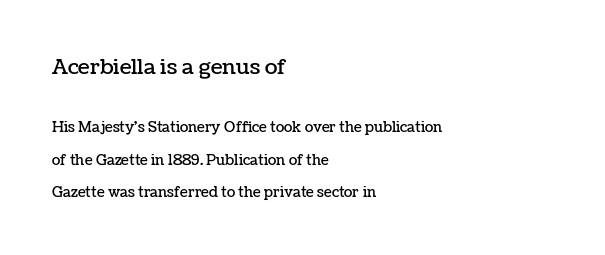
The image shows 21 px text type, upright; set left-aligned, loose line spacing (2.31x), normal letter spacing, not underlined; the first (top) block is 1.5x larger.
